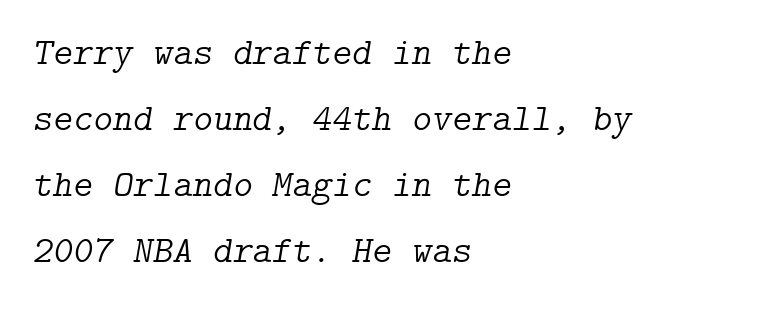
Q: Is the text bold? A: No.
Q: Is the text italic (slanted)? A: Yes, it leans right by about 9 degrees.
Q: Is the typeface a serif or a sans-serif typeface? A: Serif.
Q: Is the text underlined? A: No.
Q: How is the paragraph aligned? A: Left-aligned.
Q: Is the spacing between letters normal or unusually wide? A: Normal.
Q: Width (condensed, normal, or wide)? A: Normal.
Q: Stroke contrast? A: Low.
Q: x-height? A: Medium.
